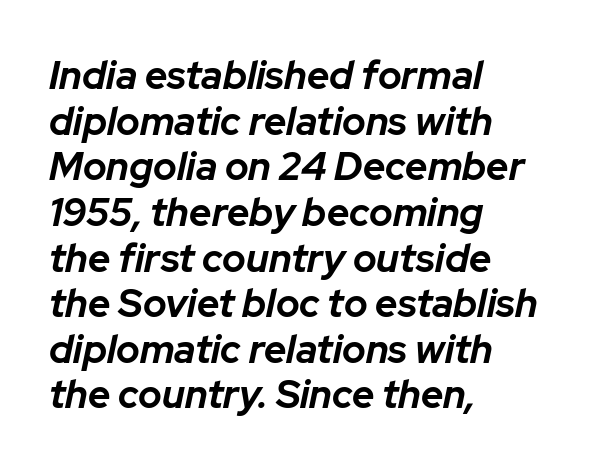
Q: Is the text bold? A: Yes.
Q: Is the text italic (slanted)? A: Yes, it leans right by about 12 degrees.
Q: Is the text underlined? A: No.
Q: How is the paragraph aligned? A: Left-aligned.
Q: Is the spacing between letters normal or unusually wide? A: Normal.
Q: Width (condensed, normal, or wide)? A: Normal.
Q: Stroke contrast? A: Low.
Q: x-height? A: Medium.
Q: Monospaced? A: No.
